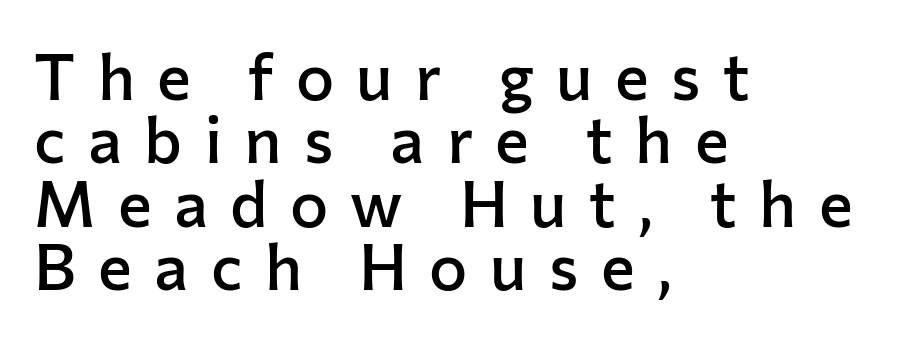
Q: Is the text bold? A: Semi-bold.
Q: Is the text italic (slanted)? A: No, it is upright.
Q: Is the typeface a serif or a sans-serif typeface? A: Sans-serif.
Q: Is the text underlined? A: No.
Q: How is the paragraph aligned? A: Left-aligned.
Q: Is the spacing between letters normal or unusually wide? A: Unusually wide.
Q: Is the spacing between lines tight, normal or loose? A: Tight.
Q: Width (condensed, normal, or wide)? A: Normal.
Q: Stroke contrast? A: Low.
Q: x-height? A: Medium.
Q: Monospaced? A: No.
